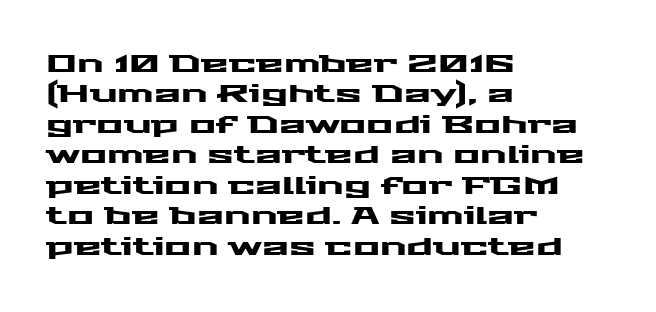
The image shows 25 px text type, upright; set left-aligned, line spacing 1.22x, normal letter spacing, not underlined.
